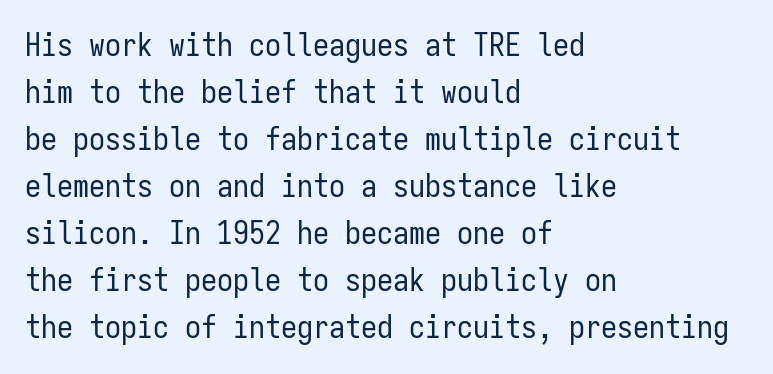
Notice how the stems are strictly vertical — no italics here. The zone under the glyphs is completely vacant. Is the block centered? No — it sits flush against the left margin. This block has exactly the height ordinary leading produces. Nothing sits at the stroke ends, so this counts as sans-serif. These lines keep a tight, regular rhythm from letter to letter.
